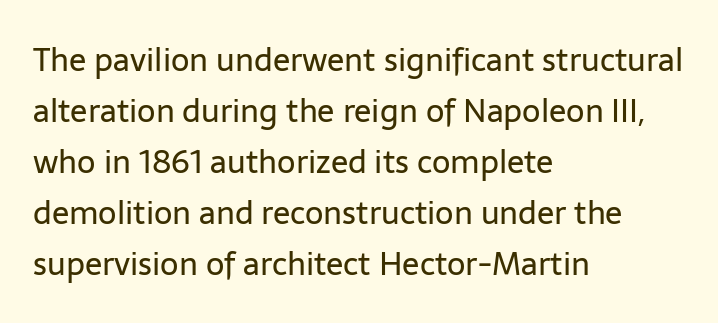
{"serif": "no", "italic": "no", "bold": "no", "weight": "regular", "width": "normal", "stroke_contrast": "low", "x_height": "medium", "monospaced": "no", "underline": "no", "align": "left", "line_spacing": "normal", "line_spacing_ratio": 1.59, "letter_spacing": "normal", "letter_spacing_em": 0.0, "glyph_px": 32}
